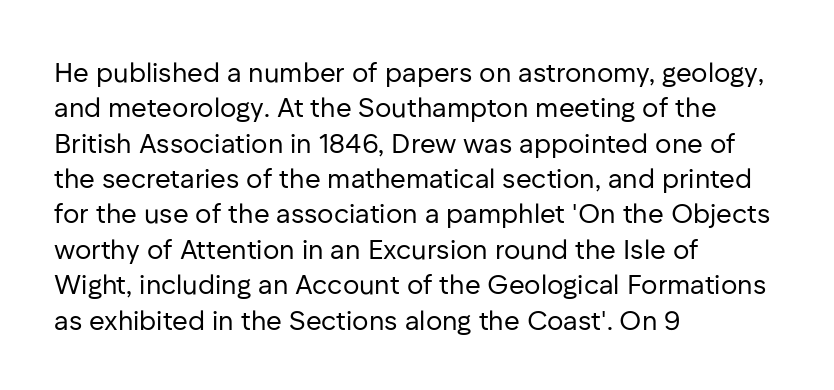
Q: Is the text bold? A: No.
Q: Is the text italic (slanted)? A: No, it is upright.
Q: Is the text underlined? A: No.
Q: How is the paragraph aligned? A: Left-aligned.
Q: Is the spacing between letters normal or unusually wide? A: Normal.
Q: Is the spacing between lines tight, normal or loose? A: Normal.
